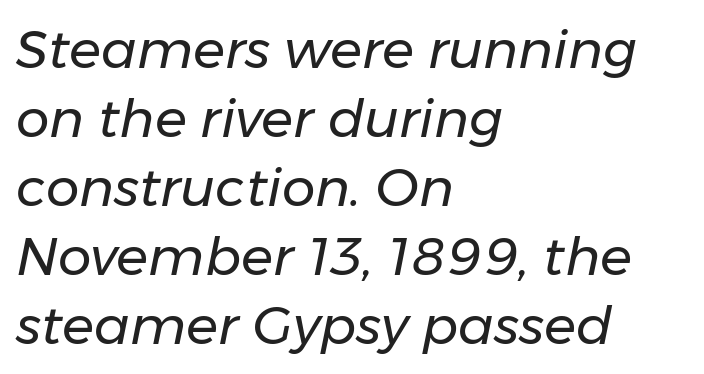
The image shows 53 px regular-weight type, italic (leaning right); set left-aligned, normal line spacing (1.3x), normal letter spacing, not underlined; low stroke contrast and a medium x-height.
